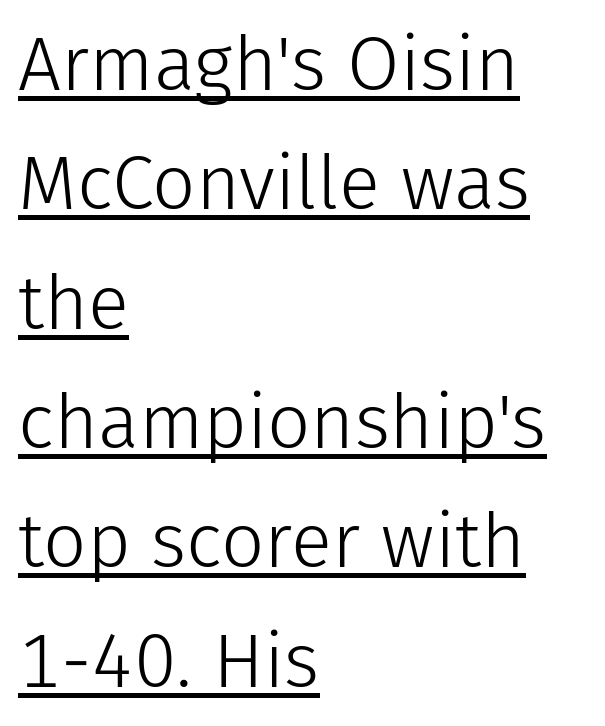
Q: Is the text bold? A: No.
Q: Is the text italic (slanted)? A: No, it is upright.
Q: Is the typeface a serif or a sans-serif typeface? A: Sans-serif.
Q: Is the text underlined? A: Yes.
Q: How is the paragraph aligned? A: Left-aligned.
Q: Is the spacing between letters normal or unusually wide? A: Normal.
Q: Is the spacing between lines tight, normal or loose? A: Normal.
Q: Width (condensed, normal, or wide)? A: Normal.
Q: Stroke contrast? A: Low.
Q: x-height? A: Medium.
Q: Monospaced? A: No.
